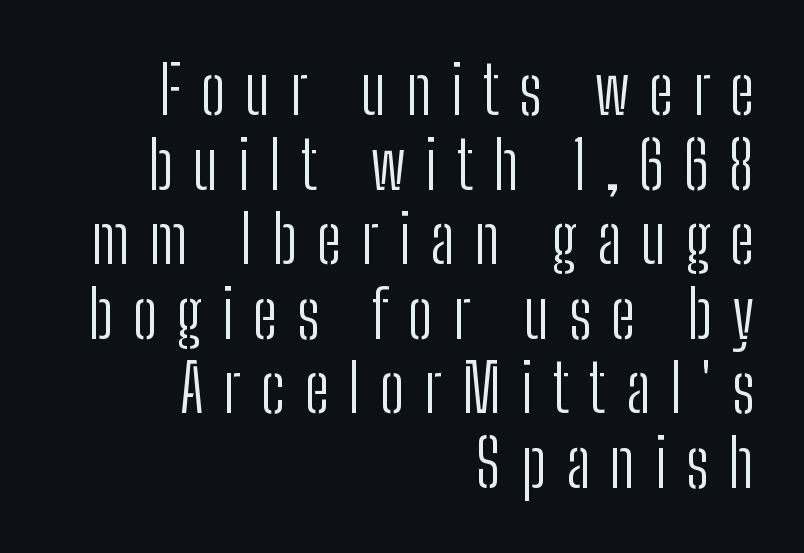
{"serif": "no", "italic": "no", "bold": "no", "weight": "light", "width": "condensed", "stroke_contrast": "low", "x_height": "medium", "monospaced": "no", "underline": "no", "align": "right", "line_spacing": "tight", "line_spacing_ratio": 1.13, "letter_spacing": "wide", "letter_spacing_em": 0.3, "glyph_px": 66}
